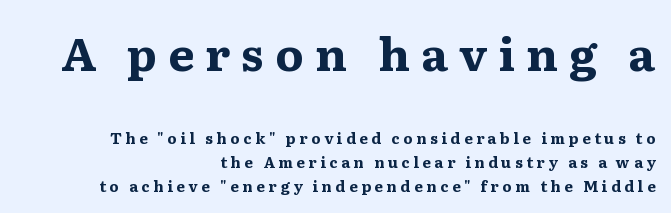
A dark, heavy texture on the line: the type is bold. Spacing verdict: proportional, widths tailored to each character. This block has exactly the height ordinary leading produces. Type without underlining. Horizontal alignment here is rightward, an uncommon choice for prose.
